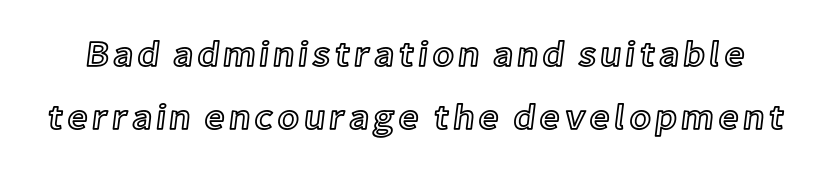
Q: Is the text italic (slanted)? A: Yes.
Q: Is the text underlined? A: No.
Q: Width (condensed, normal, or wide)? A: Normal.
Q: x-height? A: Medium.
Q: Monospaced? A: No.
